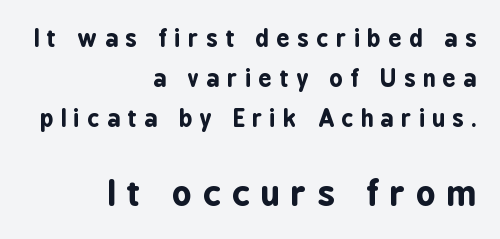
The image shows 34 px bold, condensed sans-serif type, upright; set right-aligned, line spacing 1.75x, unusually wide letter spacing (+0.33 em), not underlined; the second (bottom) block is 1.48x larger; low stroke contrast and a medium x-height.
